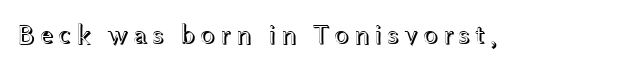
Q: Is the text italic (slanted)? A: No, it is upright.
Q: Is the text underlined? A: No.
Q: Width (condensed, normal, or wide)? A: Wide.
Q: x-height? A: Medium.
Q: Monospaced? A: No.
